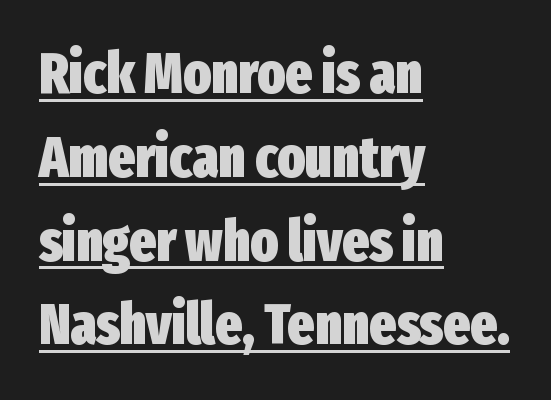
These lines are set flush left with a ragged right edge. Honestly, the underline is the first thing you notice here. Tracking here is standard; glyphs follow each other at the usual distance. A sans-serif font was chosen for this passage. Tall strokes in this sample are plumb rather than angled. I'd describe the lettering as bold — thick and assertive.
